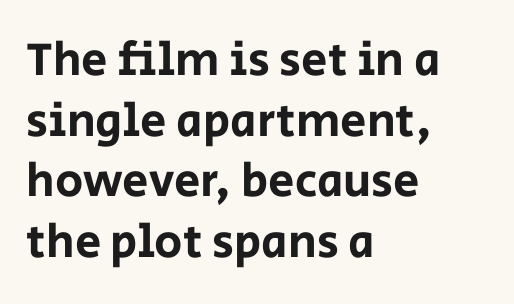
The image shows 47 px sans-serif type, upright; set left-aligned, normal line spacing (1.29x), normal letter spacing, not underlined; low stroke contrast and a large x-height.
